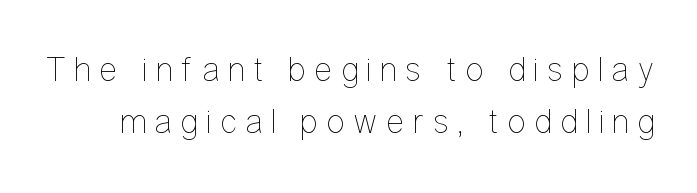
Between one letter and the next there's a generous, obvious gap. Letters rest on an invisible, unmarked baseline. This sample has the flowing, uneven cadence of proportional lettering. The letters stand upright; this is a roman face. Summary of vertical rhythm: regular, with standard interline spacing.
